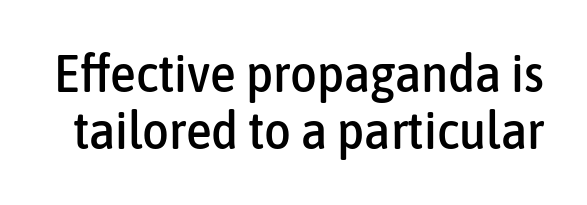
The image shows 52 px condensed sans-serif type, upright; set tight line spacing (1.1x), normal letter spacing, not underlined; low stroke contrast and a medium x-height.
